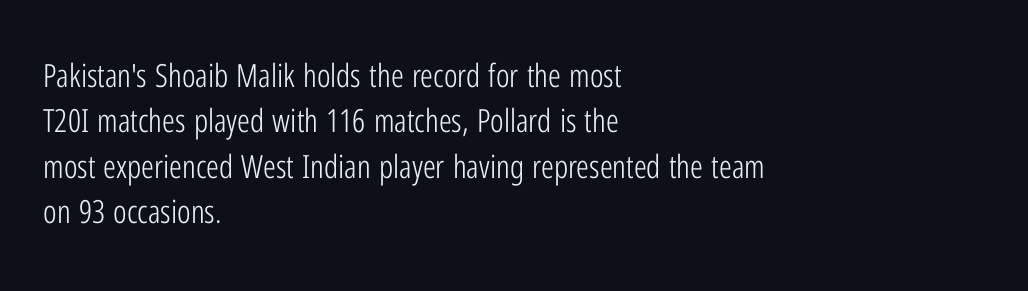
{"serif": "no", "italic": "no", "bold": "no", "weight": "light", "width": "condensed", "stroke_contrast": "low", "x_height": "medium", "monospaced": "no", "underline": "no", "align": "left", "line_spacing": "normal", "line_spacing_ratio": 1.42, "letter_spacing": "normal", "letter_spacing_em": 0.0, "glyph_px": 32}
